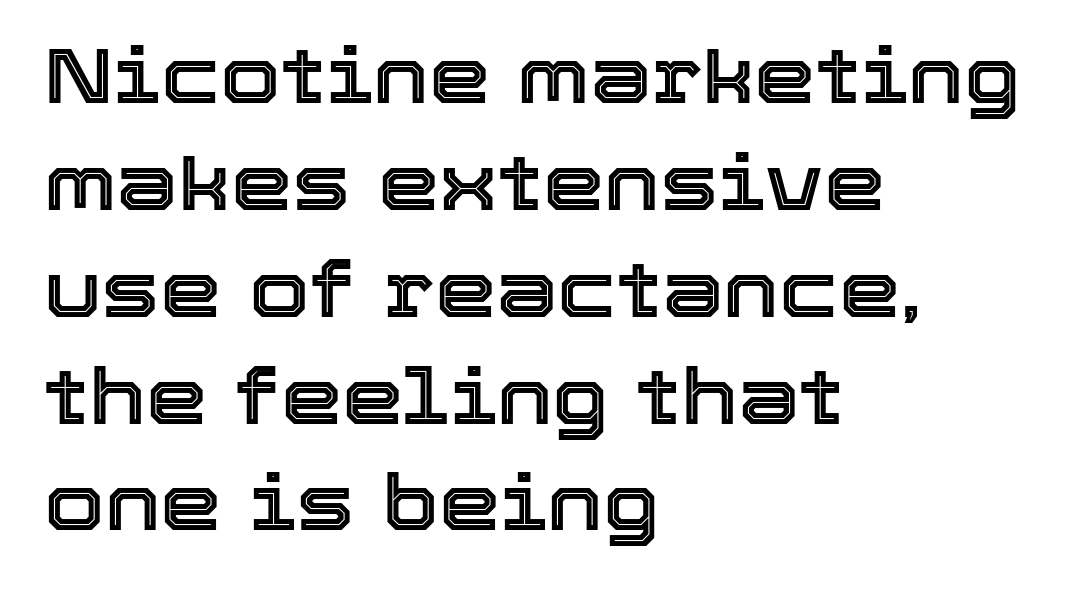
Q: Is the text italic (slanted)? A: No, it is upright.
Q: Is the text underlined? A: No.
Q: How is the paragraph aligned? A: Left-aligned.
Q: Is the spacing between letters normal or unusually wide? A: Normal.
Q: Is the spacing between lines tight, normal or loose? A: Normal.
Q: Width (condensed, normal, or wide)? A: Normal.
Q: x-height? A: Medium.
Q: Monospaced? A: No.
